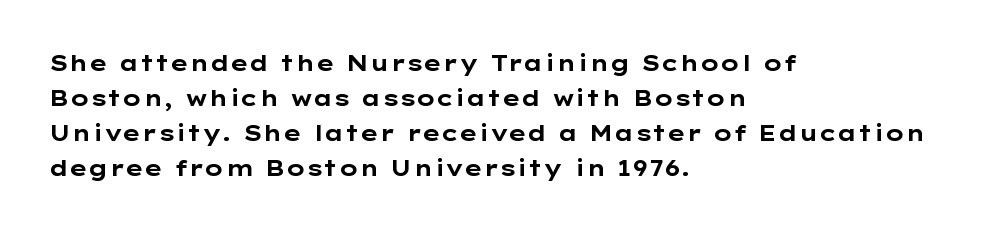
Q: Is the text bold? A: Yes.
Q: Is the text italic (slanted)? A: No, it is upright.
Q: Is the text underlined? A: No.
Q: How is the paragraph aligned? A: Left-aligned.
Q: Is the spacing between letters normal or unusually wide? A: Normal.
Q: Is the spacing between lines tight, normal or loose? A: Normal.
